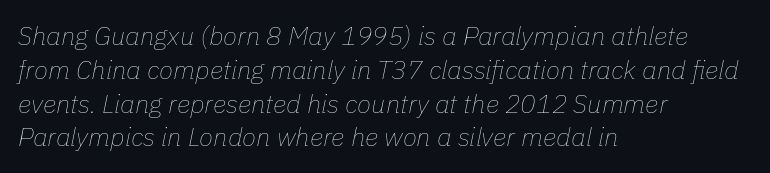
Q: Is the text bold? A: No.
Q: Is the text italic (slanted)? A: Yes, it leans right by about 11 degrees.
Q: Is the text underlined? A: No.
Q: How is the paragraph aligned? A: Left-aligned.
Q: Is the spacing between letters normal or unusually wide? A: Normal.
Q: Is the spacing between lines tight, normal or loose? A: Normal.
